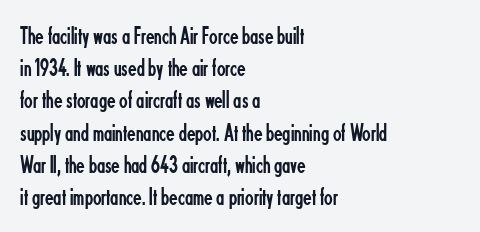
Q: Is the text bold? A: No.
Q: Is the text italic (slanted)? A: No, it is upright.
Q: Is the text underlined? A: No.
Q: How is the paragraph aligned? A: Left-aligned.
Q: Is the spacing between letters normal or unusually wide? A: Normal.
Q: Is the spacing between lines tight, normal or loose? A: Normal.
